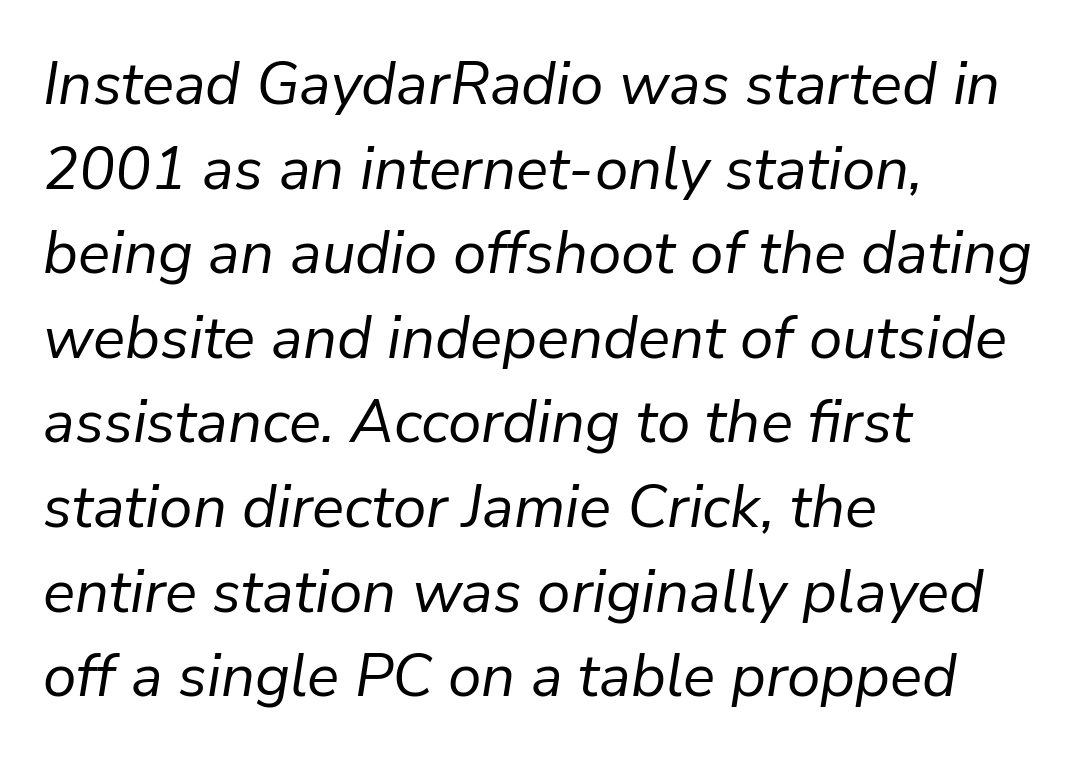
Here the designer chose a conventional face with non-uniform glyph widths. Evenly set lines give the paragraph a standard silhouette. The compositor pushed each line to the left boundary. Honestly, there is no underline to notice here at all.
